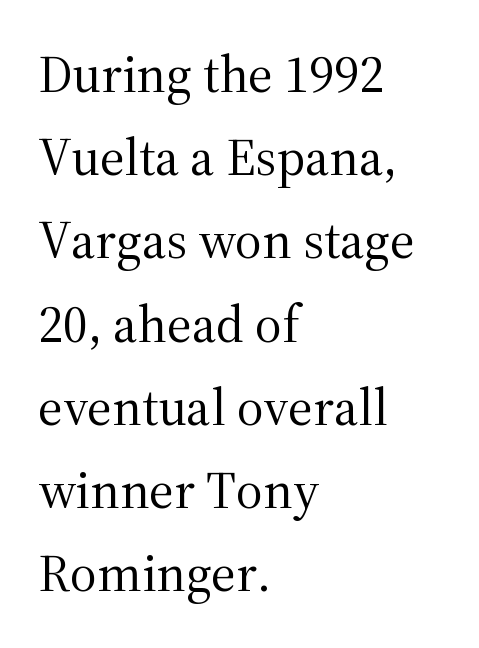
These lines are rendered in a variable-pitch font. Is the block centered? No — it sits flush against the left margin. Does the lettering tilt? It doesn't — this is upright. Inter-character spacing is left at the font's built-in metrics.
